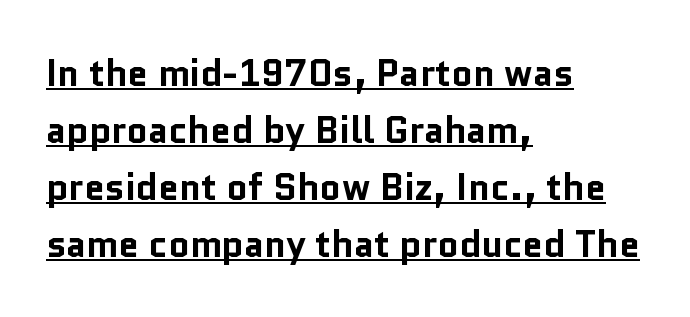
Q: Is the text bold? A: Yes.
Q: Is the text italic (slanted)? A: No, it is upright.
Q: Is the typeface a serif or a sans-serif typeface? A: Sans-serif.
Q: Is the text underlined? A: Yes.
Q: How is the paragraph aligned? A: Left-aligned.
Q: Is the spacing between letters normal or unusually wide? A: Normal.
Q: Is the spacing between lines tight, normal or loose? A: Normal.
Q: Width (condensed, normal, or wide)? A: Normal.
Q: Stroke contrast? A: Low.
Q: x-height? A: Medium.
Q: Monospaced? A: No.
